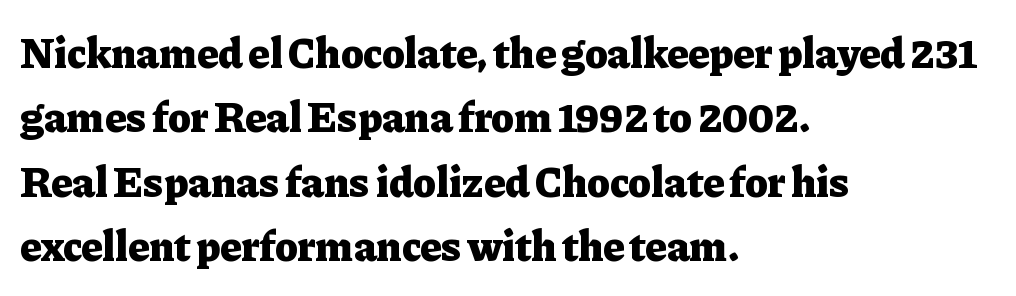
I'd call this a serif setting — the letters wear small feet. Vertically, the passage feels balanced, rows spaced as you'd expect. The font's upright variant was chosen for this text. Glance below the letters and you will spot only blank space. The passage shown has conventional tracking throughout. You could not count columns in this text — the font is proportionally spaced.
